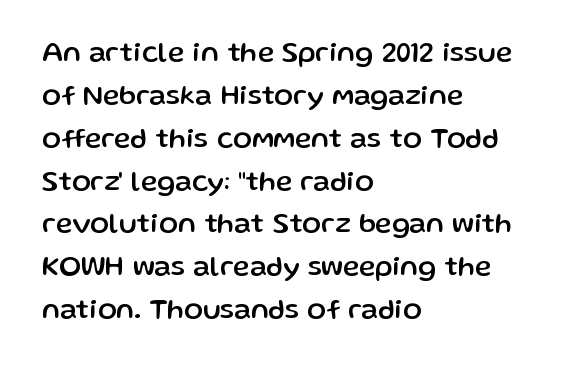
Q: Is the text italic (slanted)? A: No, it is upright.
Q: Is the typeface a serif or a sans-serif typeface? A: Sans-serif.
Q: Is the text underlined? A: No.
Q: How is the paragraph aligned? A: Left-aligned.
Q: Is the spacing between letters normal or unusually wide? A: Normal.
Q: Is the spacing between lines tight, normal or loose? A: Normal.
Q: Width (condensed, normal, or wide)? A: Normal.
Q: Stroke contrast? A: Low.
Q: x-height? A: Medium.
Q: Monospaced? A: No.
